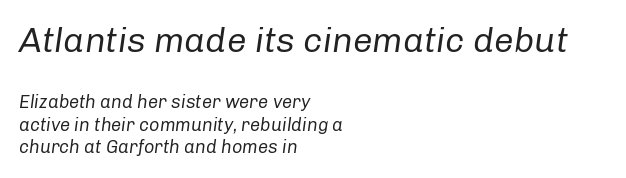
Q: Is the text bold? A: No.
Q: Is the text italic (slanted)? A: Yes, it leans right by about 8 degrees.
Q: Is the text underlined? A: No.
Q: How is the paragraph aligned? A: Left-aligned.
Q: Is the spacing between letters normal or unusually wide? A: Normal.
Q: Is the spacing between lines tight, normal or loose? A: Normal.
Q: Which block of text is set in a larger size, the first (top) or the second (bottom)? A: The first (top) one.
Q: Width (condensed, normal, or wide)? A: Normal.
Q: Stroke contrast? A: Low.
Q: x-height? A: Medium.
Q: Monospaced? A: No.
